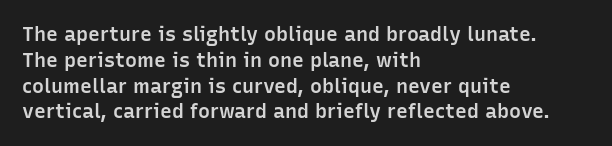
Q: Is the text bold? A: Semi-bold.
Q: Is the text italic (slanted)? A: No, it is upright.
Q: Is the text underlined? A: No.
Q: How is the paragraph aligned? A: Left-aligned.
Q: Is the spacing between letters normal or unusually wide? A: Normal.
Q: Is the spacing between lines tight, normal or loose? A: Normal.
